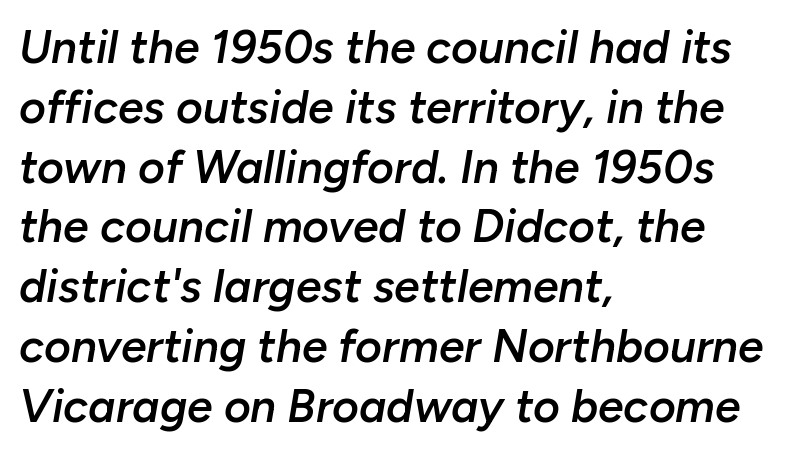
Q: Is the text bold? A: Semi-bold.
Q: Is the text italic (slanted)? A: Yes, it leans right by about 10 degrees.
Q: Is the text underlined? A: No.
Q: How is the paragraph aligned? A: Left-aligned.
Q: Is the spacing between letters normal or unusually wide? A: Normal.
Q: Is the spacing between lines tight, normal or loose? A: Normal.
Q: Width (condensed, normal, or wide)? A: Normal.
Q: Stroke contrast? A: Low.
Q: x-height? A: Medium.
Q: Monospaced? A: No.
